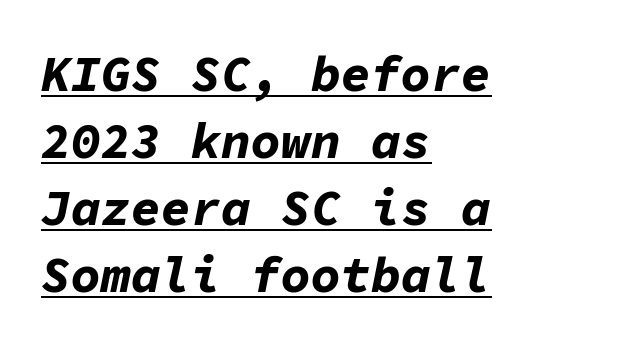
The image shows 50 px bold type, italic (leaning right), monospaced; set left-aligned, normal line spacing (1.34x), normal letter spacing, underlined; low stroke contrast and a medium x-height.
